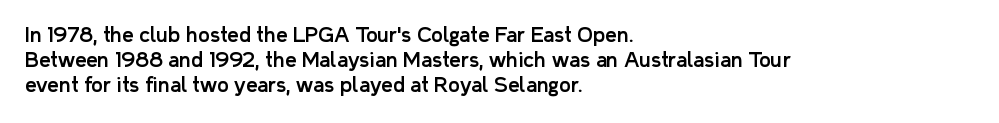
{"italic": "no", "underline": "no", "align": "left", "line_spacing": "normal", "line_spacing_ratio": 1.25, "letter_spacing": "normal", "letter_spacing_em": 0.0, "glyph_px": 20}
